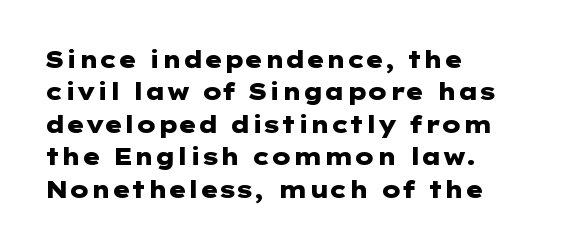
Q: Is the text bold? A: Yes.
Q: Is the text italic (slanted)? A: No, it is upright.
Q: Is the text underlined? A: No.
Q: How is the paragraph aligned? A: Left-aligned.
Q: Is the spacing between letters normal or unusually wide? A: Normal.
Q: Is the spacing between lines tight, normal or loose? A: Normal.
